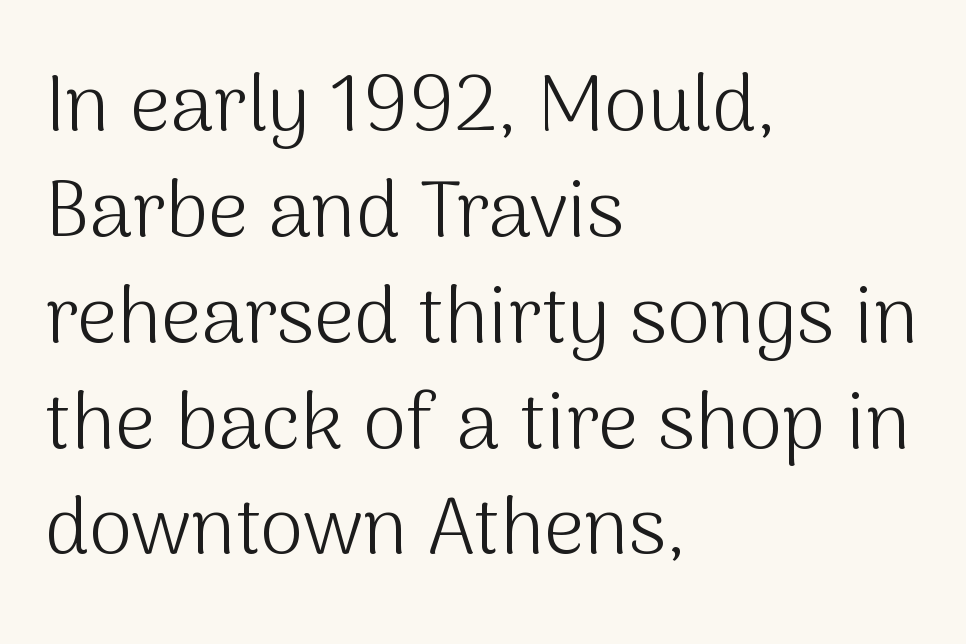
Q: Is the text bold? A: No.
Q: Is the text italic (slanted)? A: No, it is upright.
Q: Is the typeface a serif or a sans-serif typeface? A: Sans-serif.
Q: Is the text underlined? A: No.
Q: How is the paragraph aligned? A: Left-aligned.
Q: Is the spacing between letters normal or unusually wide? A: Normal.
Q: Is the spacing between lines tight, normal or loose? A: Normal.
Q: Width (condensed, normal, or wide)? A: Normal.
Q: Stroke contrast? A: Medium.
Q: x-height? A: Medium.
Q: Monospaced? A: No.
